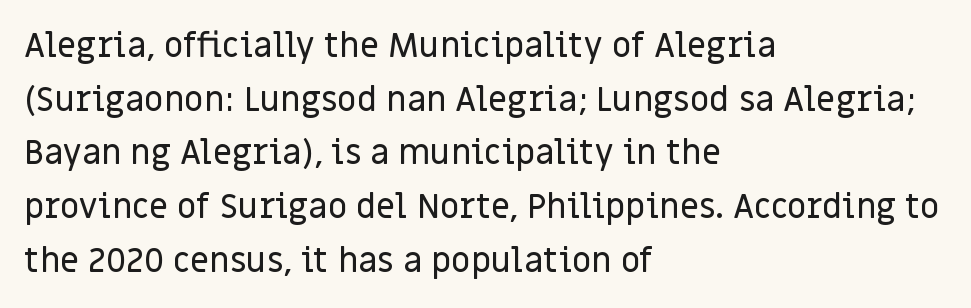
{"serif": "no", "italic": "no", "width": "normal", "stroke_contrast": "low", "x_height": "large", "monospaced": "no", "underline": "no", "align": "left", "line_spacing": "normal", "line_spacing_ratio": 1.58, "letter_spacing": "normal", "letter_spacing_em": 0.0, "glyph_px": 34}
